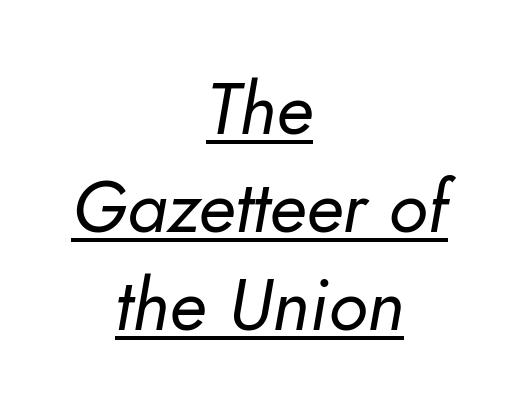
Note the varied advance widths — an 'i' is clearly narrower than an 'm'. The specimen includes a rule beneath the text block's lines. Observe the lean: these are italic letterforms. This rendering leaves character spacing at its baseline value. How would I describe the line gaps? Plain and ordinary. Every row of glyphs is offset so its center matches the block's center.
